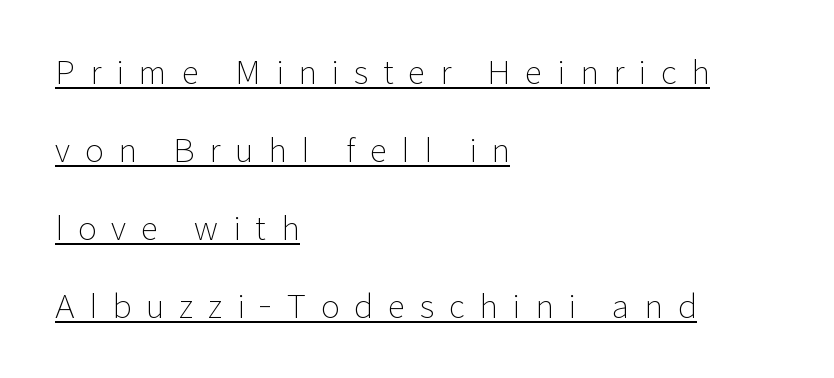
Q: Is the text bold? A: No.
Q: Is the text italic (slanted)? A: No, it is upright.
Q: Is the typeface a serif or a sans-serif typeface? A: Sans-serif.
Q: Is the text underlined? A: Yes.
Q: How is the paragraph aligned? A: Left-aligned.
Q: Is the spacing between letters normal or unusually wide? A: Unusually wide.
Q: Is the spacing between lines tight, normal or loose? A: Loose.
Q: Width (condensed, normal, or wide)? A: Normal.
Q: Stroke contrast? A: Low.
Q: x-height? A: Medium.
Q: Monospaced? A: No.
